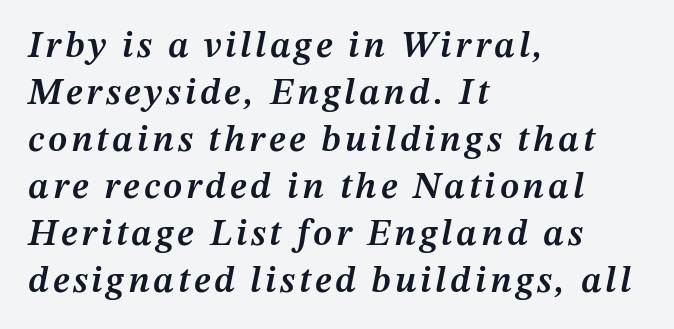
{"italic": "yes", "lean": "right", "slant_degrees": 12, "bold": "semi", "weight": "semibold", "width": "normal", "stroke_contrast": "medium", "x_height": "medium", "monospaced": "no", "underline": "no", "align": "left", "line_spacing": "normal", "line_spacing_ratio": 1.27, "glyph_px": 37}
